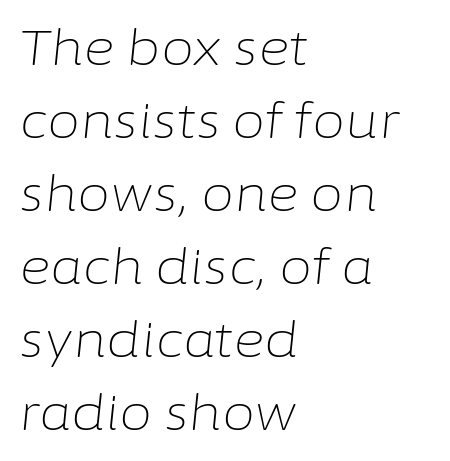
The image shows 48 px light type, italic (leaning right); set left-aligned, normal line spacing (1.52x), normal letter spacing, not underlined; low stroke contrast and a medium x-height.
